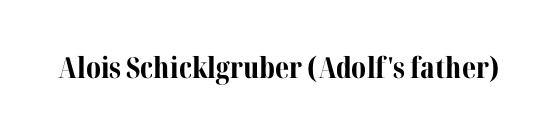
The image shows 29 px bold serif type, upright; set normal letter spacing, not underlined; medium stroke contrast and a medium x-height.
